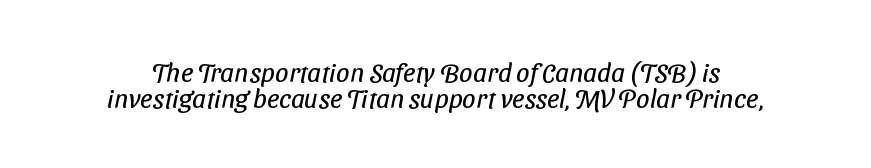
The image shows 27 px text type; set tight line spacing (0.97x), normal letter spacing, not underlined.
